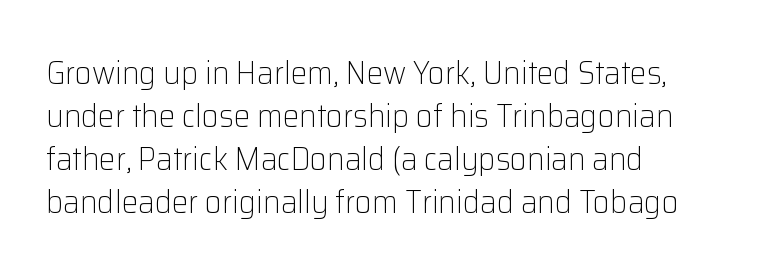
Q: Is the text bold? A: No.
Q: Is the text italic (slanted)? A: No, it is upright.
Q: Is the typeface a serif or a sans-serif typeface? A: Sans-serif.
Q: Is the text underlined? A: No.
Q: How is the paragraph aligned? A: Left-aligned.
Q: Is the spacing between letters normal or unusually wide? A: Normal.
Q: Is the spacing between lines tight, normal or loose? A: Normal.
Q: Width (condensed, normal, or wide)? A: Normal.
Q: Stroke contrast? A: Low.
Q: x-height? A: Medium.
Q: Monospaced? A: No.
